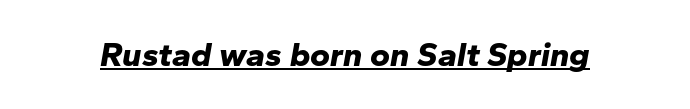
The text carries the slant typical of an italic or oblique font. Students, observe the line beneath the letters — that is underlining. This sample has the flowing, uneven cadence of proportional lettering. Each word holds together tightly as a unit, with standard inter-letter gaps. In terms of weight, the rendering is a true, heavy bold.
